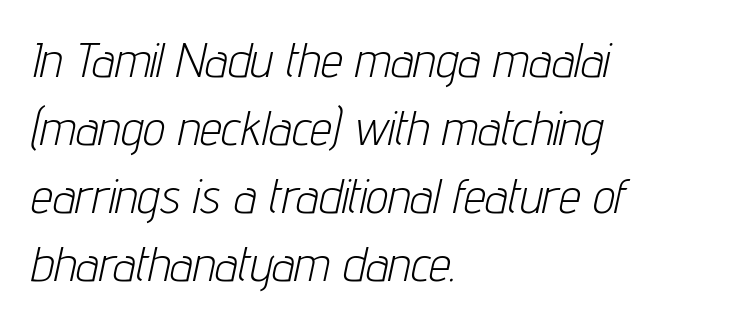
The image shows 49 px light, condensed type, italic (leaning right); set left-aligned, normal line spacing (1.39x), normal letter spacing, not underlined; low stroke contrast and a medium x-height.
